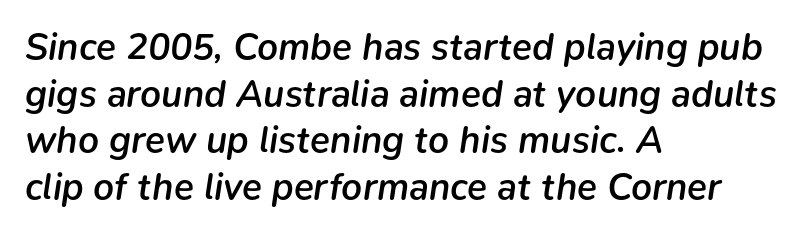
The image shows 37 px semibold type, italic (leaning right); set left-aligned, normal line spacing (1.26x), normal letter spacing, not underlined; low stroke contrast and a medium x-height.
